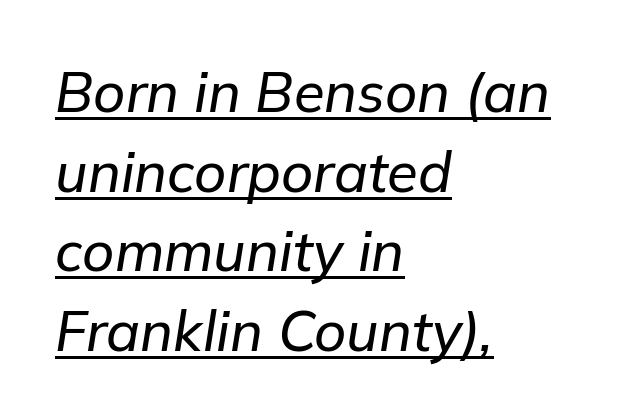
Q: Is the text italic (slanted)? A: Yes, it leans right by about 9 degrees.
Q: Is the text underlined? A: Yes.
Q: How is the paragraph aligned? A: Left-aligned.
Q: Is the spacing between letters normal or unusually wide? A: Normal.
Q: Is the spacing between lines tight, normal or loose? A: Normal.
Q: Width (condensed, normal, or wide)? A: Normal.
Q: Stroke contrast? A: Low.
Q: x-height? A: Medium.
Q: Monospaced? A: No.
